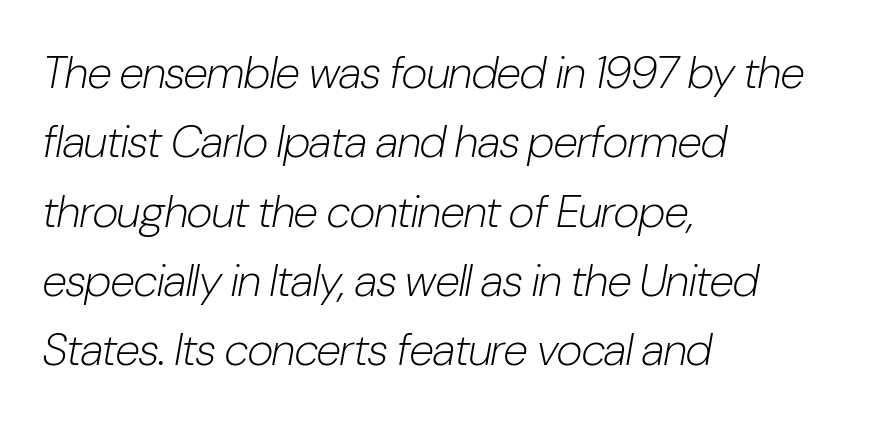
The image shows 45 px light, condensed type, italic (leaning right); set left-aligned, normal line spacing (1.54x), normal letter spacing, not underlined; low stroke contrast and a medium x-height.
